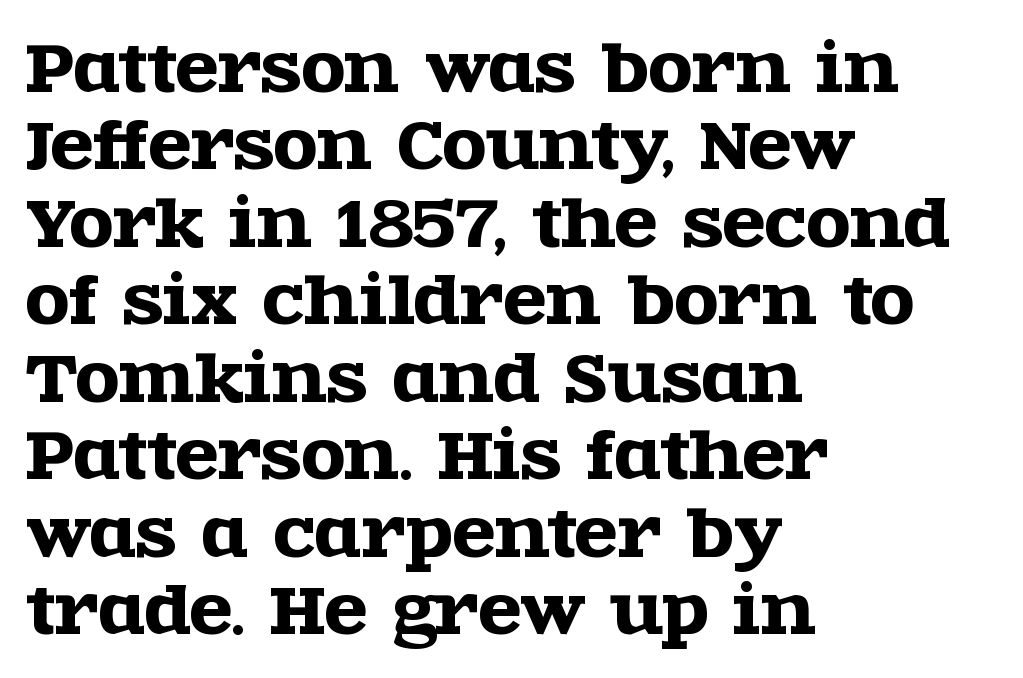
Q: Is the text italic (slanted)? A: No, it is upright.
Q: Is the typeface a serif or a sans-serif typeface? A: Serif.
Q: Is the text underlined? A: No.
Q: How is the paragraph aligned? A: Left-aligned.
Q: Is the spacing between letters normal or unusually wide? A: Normal.
Q: Width (condensed, normal, or wide)? A: Wide.
Q: x-height? A: Large.
Q: Monospaced? A: No.
